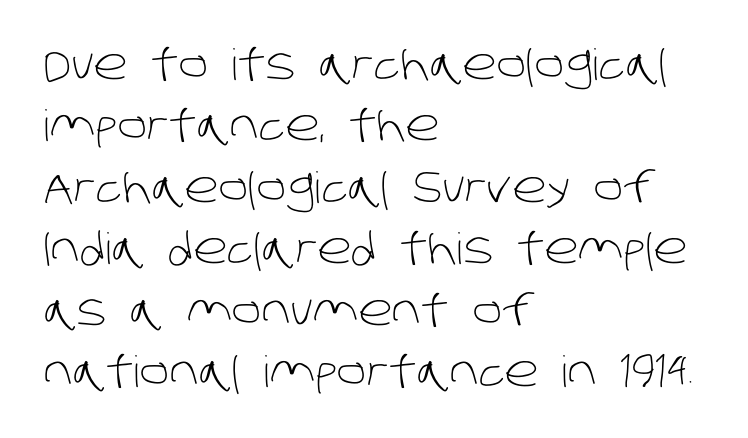
Q: Is the text bold? A: No.
Q: Is the typeface a serif or a sans-serif typeface? A: Sans-serif.
Q: Is the text underlined? A: No.
Q: How is the paragraph aligned? A: Left-aligned.
Q: Is the spacing between letters normal or unusually wide? A: Normal.
Q: Is the spacing between lines tight, normal or loose? A: Normal.
Q: Width (condensed, normal, or wide)? A: Normal.
Q: Stroke contrast? A: Low.
Q: x-height? A: Large.
Q: Monospaced? A: No.
